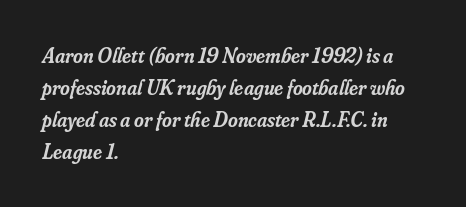
The image shows 21 px text type, italic (leaning right); set left-aligned, normal line spacing (1.52x), normal letter spacing, not underlined.
